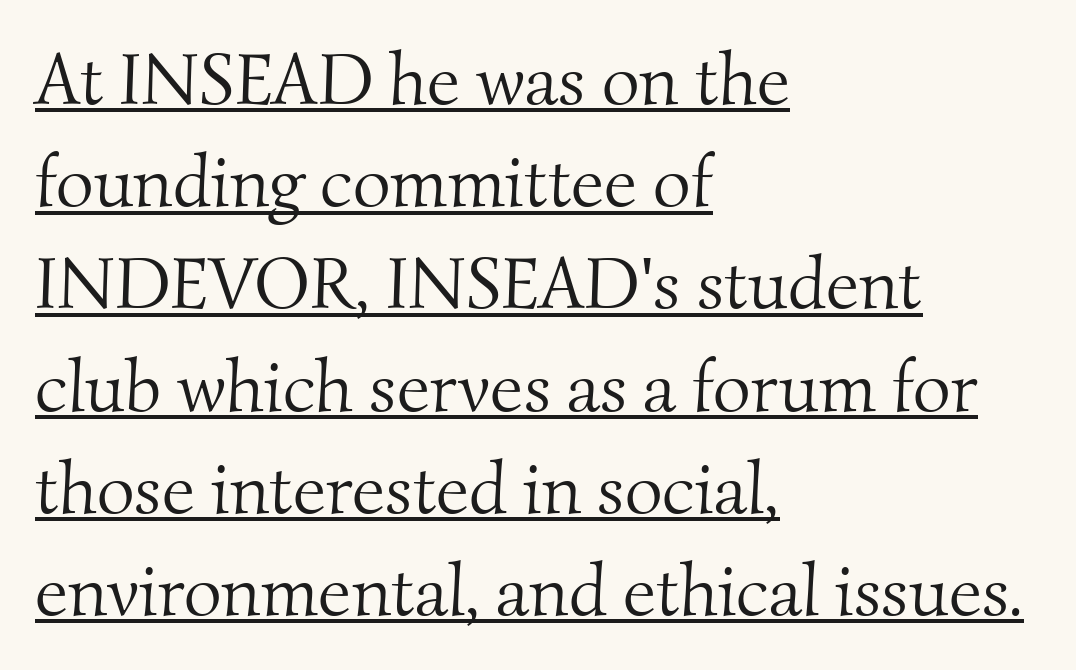
The image shows 73 px light serif type; set left-aligned, normal line spacing (1.4x), normal letter spacing, underlined; medium stroke contrast and a small x-height.
